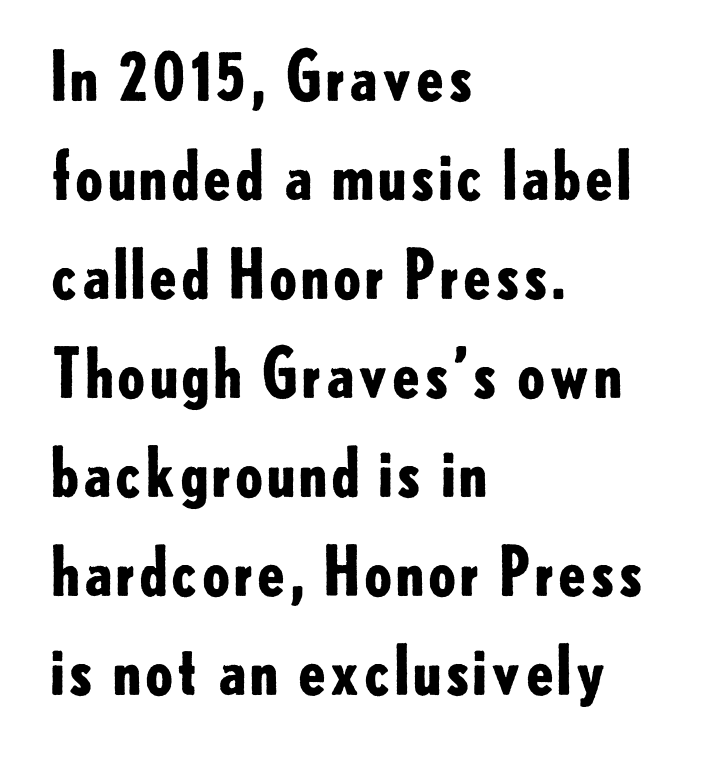
Q: Is the text bold? A: Yes.
Q: Is the text italic (slanted)? A: No, it is upright.
Q: Is the typeface a serif or a sans-serif typeface? A: Sans-serif.
Q: Is the text underlined? A: No.
Q: How is the paragraph aligned? A: Left-aligned.
Q: Is the spacing between letters normal or unusually wide? A: Normal.
Q: Is the spacing between lines tight, normal or loose? A: Normal.
Q: Width (condensed, normal, or wide)? A: Normal.
Q: Stroke contrast? A: Low.
Q: x-height? A: Small.
Q: Monospaced? A: No.
